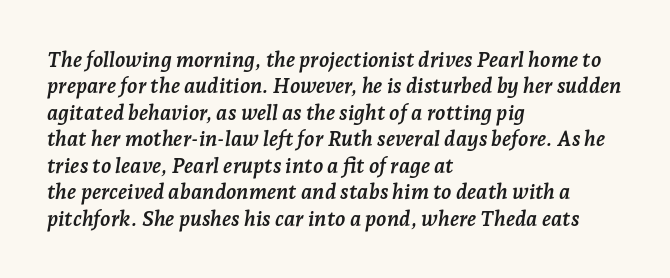
{"italic": "yes", "lean": "right", "slant_degrees": 7, "bold": "yes", "underline": "no", "align": "left", "line_spacing": "normal", "line_spacing_ratio": 1.26, "letter_spacing": "normal", "letter_spacing_em": 0.0, "glyph_px": 21}
